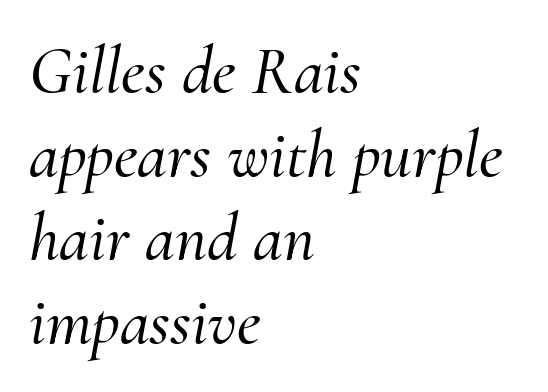
The image shows 68 px serif type, italic (leaning right); set left-aligned, line spacing 1.23x, normal letter spacing, not underlined; medium stroke contrast and a small x-height.
